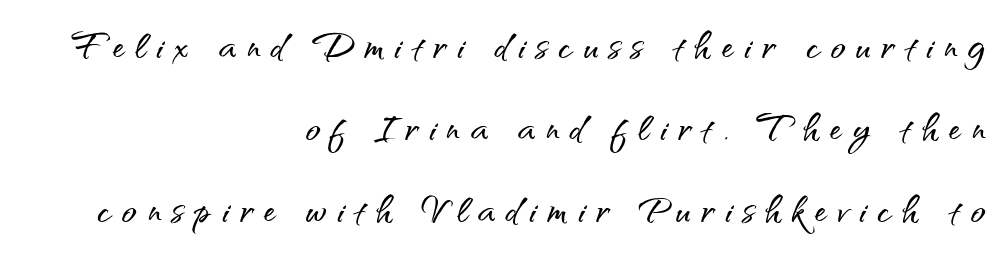
Q: Is the text italic (slanted)? A: Yes.
Q: Is the typeface a serif or a sans-serif typeface? A: Sans-serif.
Q: Is the text underlined? A: No.
Q: How is the paragraph aligned? A: Right-aligned.
Q: Is the spacing between letters normal or unusually wide? A: Unusually wide.
Q: Is the spacing between lines tight, normal or loose? A: Normal.
Q: Width (condensed, normal, or wide)? A: Normal.
Q: Stroke contrast? A: Medium.
Q: x-height? A: Small.
Q: Monospaced? A: No.
